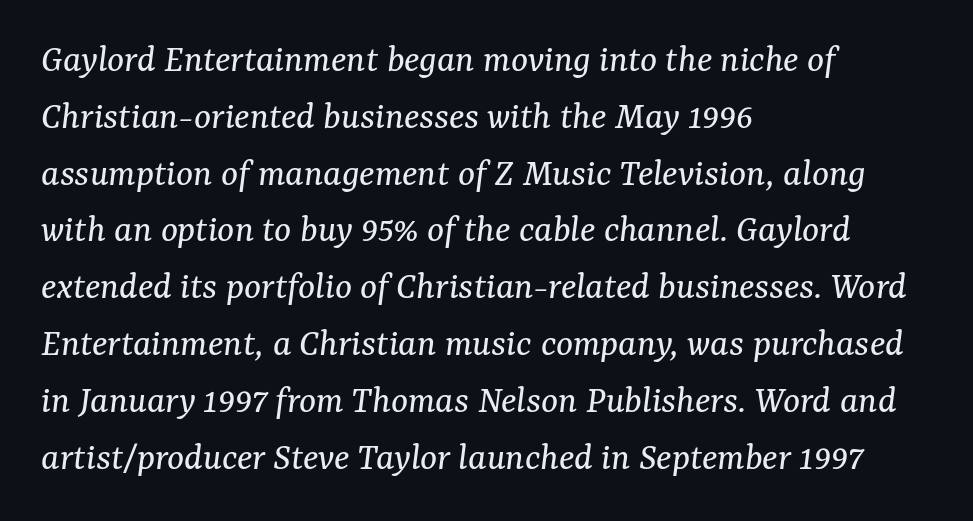
Q: Is the text bold? A: No.
Q: Is the text italic (slanted)? A: Yes, it leans right by about 7 degrees.
Q: Is the typeface a serif or a sans-serif typeface? A: Serif.
Q: Is the text underlined? A: No.
Q: How is the paragraph aligned? A: Left-aligned.
Q: Is the spacing between letters normal or unusually wide? A: Normal.
Q: Is the spacing between lines tight, normal or loose? A: Normal.
Q: Width (condensed, normal, or wide)? A: Normal.
Q: Stroke contrast? A: Medium.
Q: x-height? A: Medium.
Q: Monospaced? A: No.
